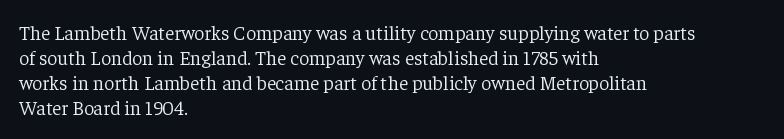
Underline: absent. These glyphs show unthickened strokes, regular width or finer. The leading is moderate, giving the passage an even texture. Upright lettering throughout.
